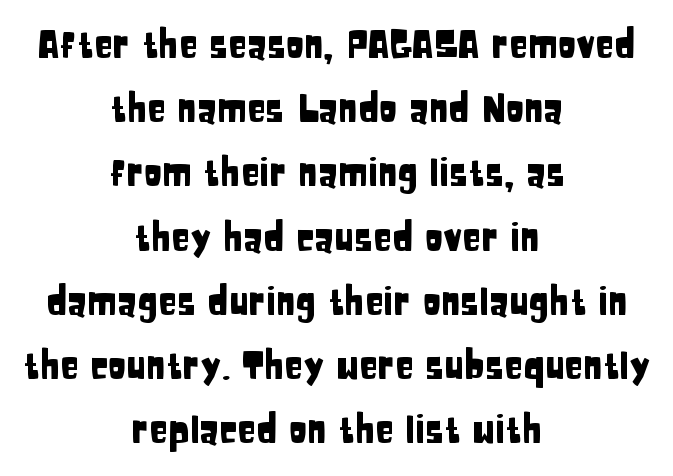
Q: Is the text italic (slanted)? A: No, it is upright.
Q: Is the typeface a serif or a sans-serif typeface? A: Sans-serif.
Q: Is the text underlined? A: No.
Q: How is the paragraph aligned? A: Centered.
Q: Is the spacing between letters normal or unusually wide? A: Normal.
Q: Is the spacing between lines tight, normal or loose? A: Normal.
Q: Width (condensed, normal, or wide)? A: Condensed.
Q: Stroke contrast? A: Low.
Q: x-height? A: Large.
Q: Monospaced? A: No.
